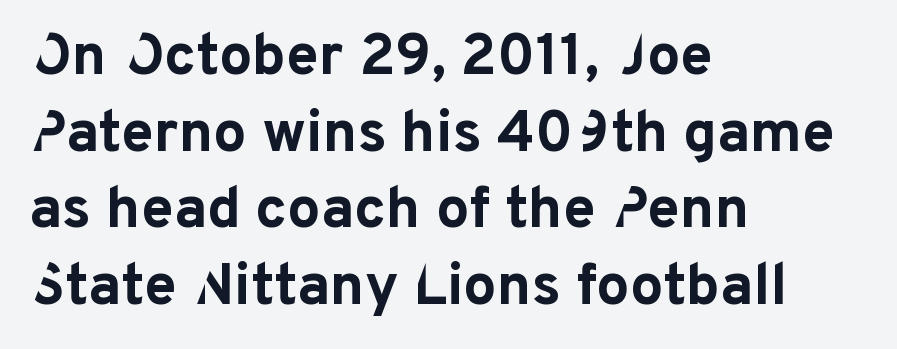
No italicization has been applied; the sample stays upright. Students, observe: this is what conventionally led text looks like. Horizontally, the lines are justified to the leading edge only. You can tell from the bare stems that sans-serif type was used. Think of a printed novel: that variable character pitch is what you see here. The zone under the glyphs is completely vacant.
